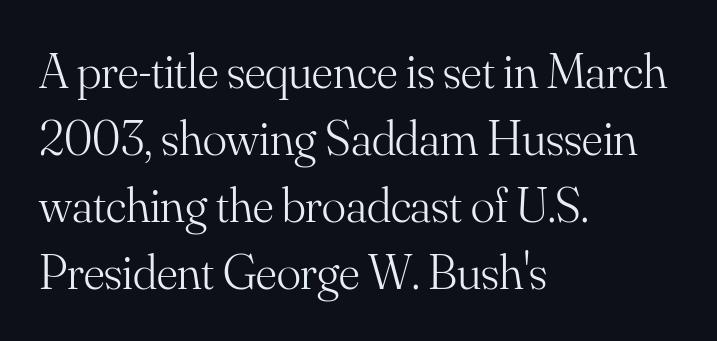
Q: Is the text bold? A: No.
Q: Is the text italic (slanted)? A: No, it is upright.
Q: Is the typeface a serif or a sans-serif typeface? A: Serif.
Q: Is the text underlined? A: No.
Q: How is the paragraph aligned? A: Left-aligned.
Q: Is the spacing between letters normal or unusually wide? A: Normal.
Q: Is the spacing between lines tight, normal or loose? A: Normal.
Q: Width (condensed, normal, or wide)? A: Normal.
Q: Stroke contrast? A: Medium.
Q: x-height? A: Small.
Q: Monospaced? A: No.
